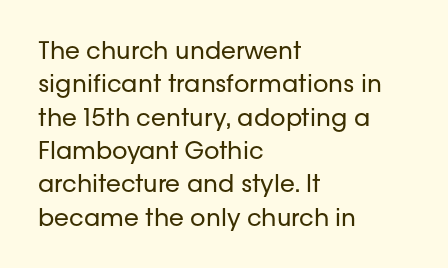
Q: Is the text bold? A: No.
Q: Is the text italic (slanted)? A: No, it is upright.
Q: Is the text underlined? A: No.
Q: How is the paragraph aligned? A: Left-aligned.
Q: Is the spacing between letters normal or unusually wide? A: Normal.
Q: Is the spacing between lines tight, normal or loose? A: Normal.
